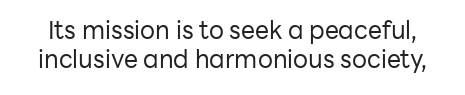
Q: Is the text bold? A: No.
Q: Is the text italic (slanted)? A: No, it is upright.
Q: Is the text underlined? A: No.
Q: Is the spacing between letters normal or unusually wide? A: Normal.
